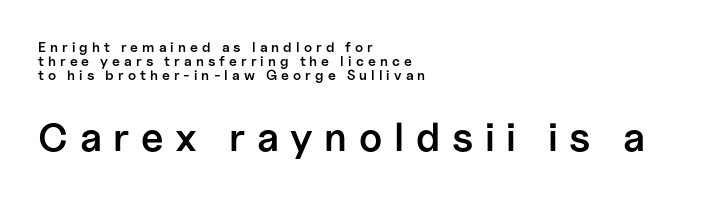
{"serif": "no", "italic": "no", "bold": "semi", "weight": "semibold", "width": "normal", "stroke_contrast": "low", "x_height": "medium", "monospaced": "no", "underline": "no", "align": "left", "line_spacing": "tight", "line_spacing_ratio": 0.99, "letter_spacing": "wide", "letter_spacing_em": 0.29, "larger_block": "second", "size_ratio": 2.86, "glyph_px": 40}
